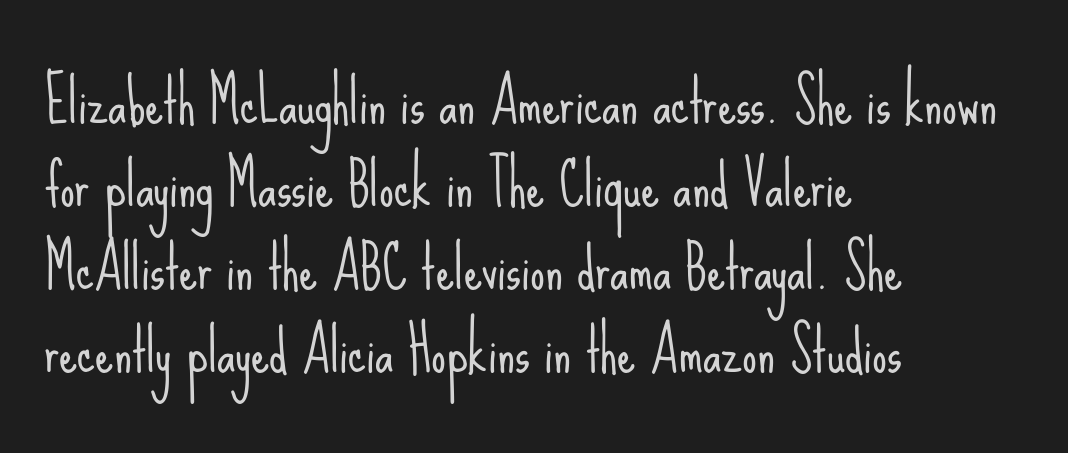
Q: Is the text bold? A: No.
Q: Is the text italic (slanted)? A: No, it is upright.
Q: Is the typeface a serif or a sans-serif typeface? A: Sans-serif.
Q: Is the text underlined? A: No.
Q: How is the paragraph aligned? A: Left-aligned.
Q: Is the spacing between letters normal or unusually wide? A: Normal.
Q: Is the spacing between lines tight, normal or loose? A: Normal.
Q: Width (condensed, normal, or wide)? A: Condensed.
Q: Stroke contrast? A: Low.
Q: x-height? A: Small.
Q: Monospaced? A: No.
